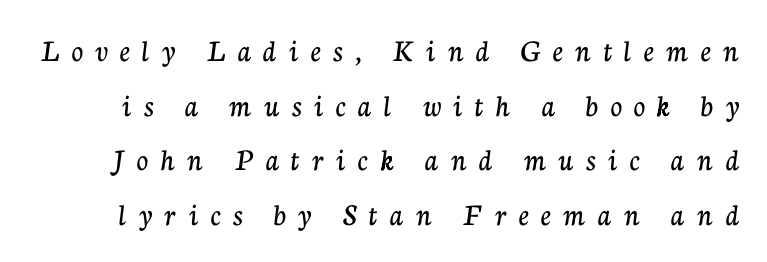
Q: Is the text italic (slanted)? A: Yes.
Q: Is the typeface a serif or a sans-serif typeface? A: Serif.
Q: Is the text underlined? A: No.
Q: Is the spacing between letters normal or unusually wide? A: Unusually wide.
Q: Width (condensed, normal, or wide)? A: Normal.
Q: Stroke contrast? A: Low.
Q: x-height? A: Medium.
Q: Monospaced? A: No.
